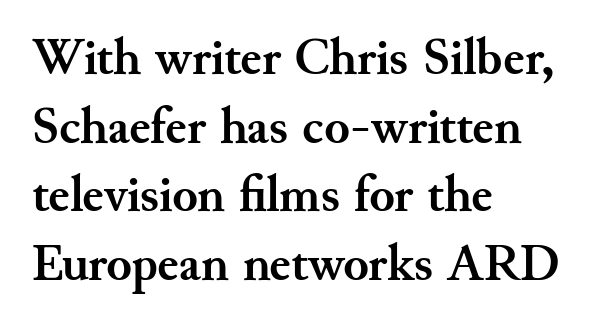
{"serif": "yes", "italic": "no", "bold": "yes", "weight": "semibold", "width": "normal", "stroke_contrast": "medium", "x_height": "small", "monospaced": "no", "underline": "no", "align": "left", "line_spacing": "normal", "line_spacing_ratio": 1.32, "letter_spacing": "normal", "letter_spacing_em": 0.0, "glyph_px": 52}
